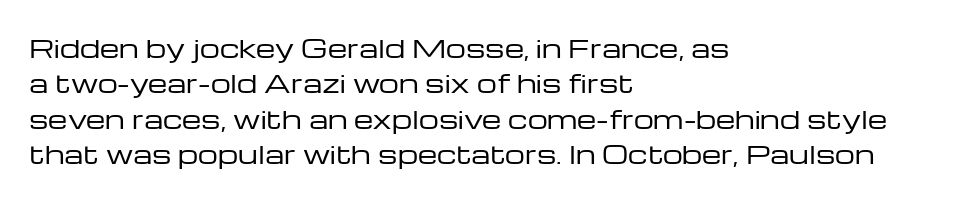
The image shows 25 px text type, upright; set left-aligned, normal line spacing (1.42x), normal letter spacing, not underlined.
